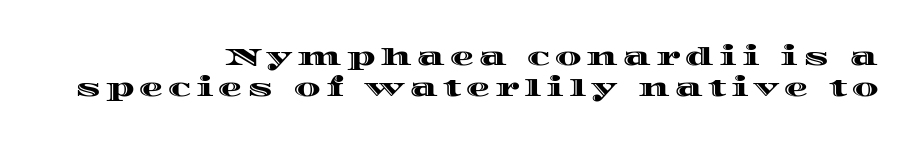
It's the straight-up-and-down kind of type. Summary of vertical rhythm: regular, with standard interline spacing. Someone cranked the tracking dial way up on this one. A clean baseline with only descenders dipping below it. Line endings align vertically; line beginnings do not.
